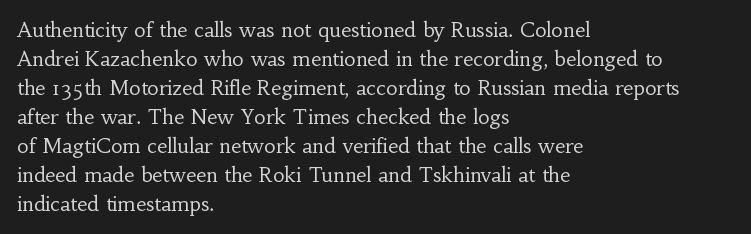
Q: Is the text bold? A: No.
Q: Is the text italic (slanted)? A: No, it is upright.
Q: Is the text underlined? A: No.
Q: How is the paragraph aligned? A: Left-aligned.
Q: Is the spacing between letters normal or unusually wide? A: Normal.
Q: Is the spacing between lines tight, normal or loose? A: Normal.
